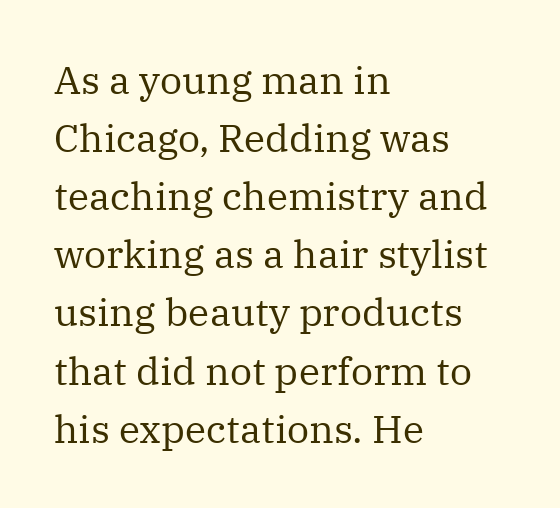
The font's upright variant was chosen for this text. Stroke terminals: seriffed. The face used here is proportionally spaced, like ordinary book or web type. Whoever set this chose a conventional vertical rhythm.
